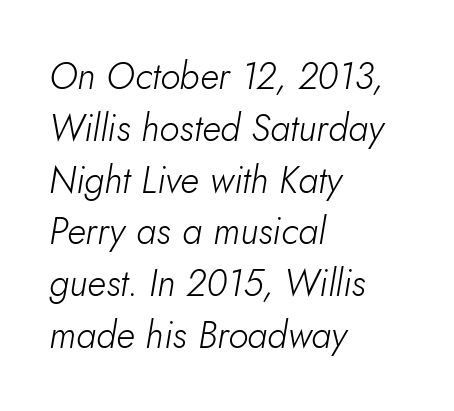
Q: Is the text bold? A: No.
Q: Is the text italic (slanted)? A: Yes, it leans right by about 10 degrees.
Q: Is the text underlined? A: No.
Q: How is the paragraph aligned? A: Left-aligned.
Q: Is the spacing between letters normal or unusually wide? A: Normal.
Q: Is the spacing between lines tight, normal or loose? A: Normal.
Q: Width (condensed, normal, or wide)? A: Normal.
Q: Stroke contrast? A: Low.
Q: x-height? A: Small.
Q: Monospaced? A: No.
